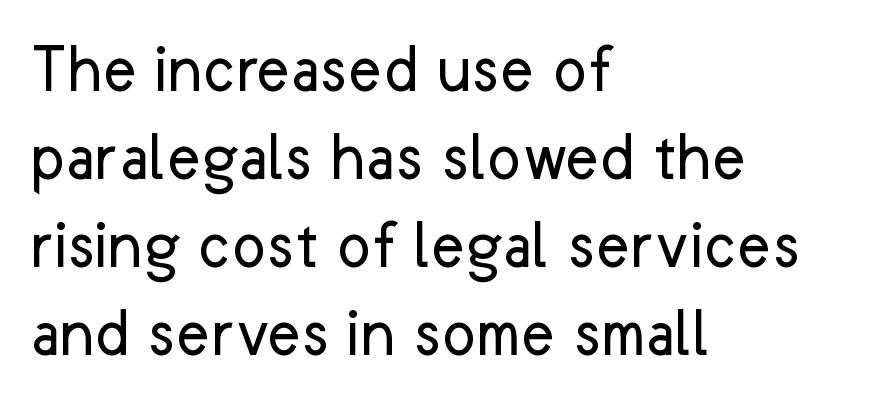
The image shows 72 px regular-weight sans-serif type, upright; set left-aligned, line spacing 1.22x, normal letter spacing, not underlined; low stroke contrast and a medium x-height.
